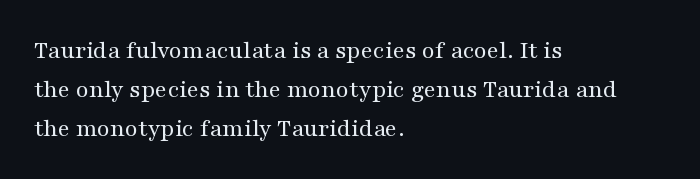
The image shows 26 px text type, upright; set left-aligned, normal line spacing (1.5x), normal letter spacing, not underlined.
